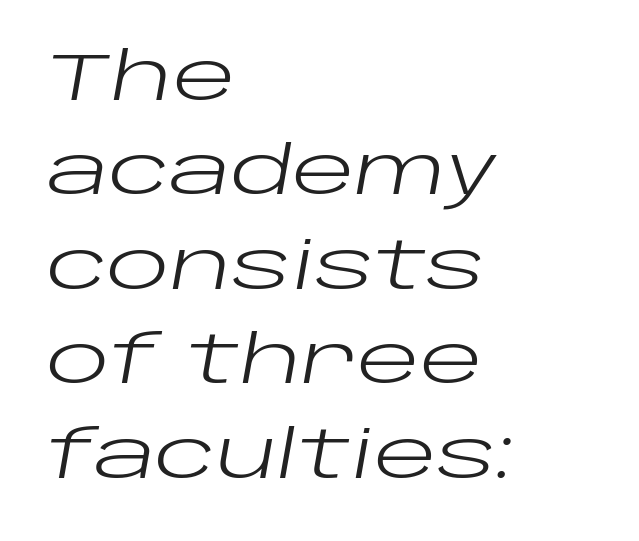
Q: Is the text bold? A: No.
Q: Is the text italic (slanted)? A: Yes, it leans right by about 10 degrees.
Q: Is the text underlined? A: No.
Q: How is the paragraph aligned? A: Left-aligned.
Q: Is the spacing between letters normal or unusually wide? A: Normal.
Q: Is the spacing between lines tight, normal or loose? A: Normal.
Q: Width (condensed, normal, or wide)? A: Wide.
Q: Stroke contrast? A: Low.
Q: x-height? A: Large.
Q: Monospaced? A: No.
